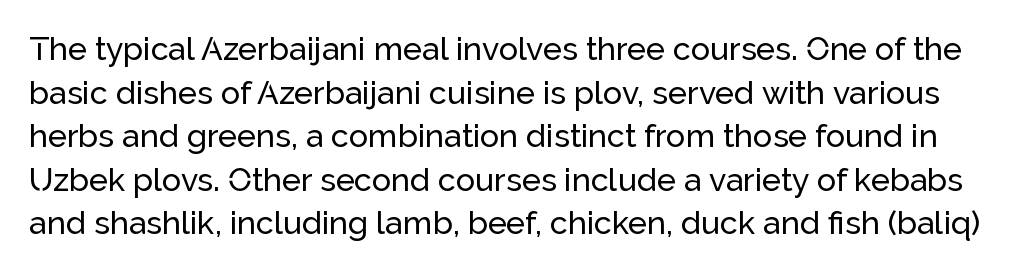
The image shows 32 px sans-serif type, upright; set normal line spacing (1.36x), normal letter spacing, not underlined; low stroke contrast and a medium x-height.
